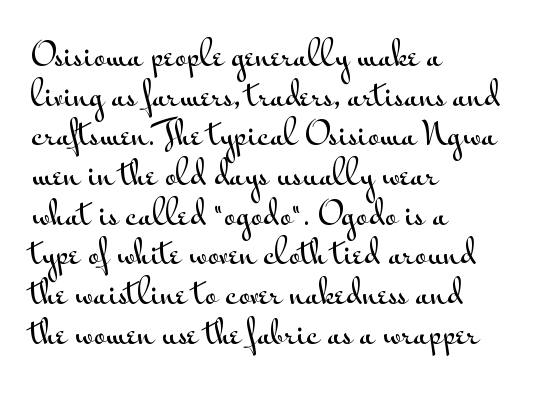
Observe the absence of serifs on each vertical stroke in this sample. Honestly, the letter spacing is just normal — you wouldn't notice it. The string is rendered with underlining switched off.
